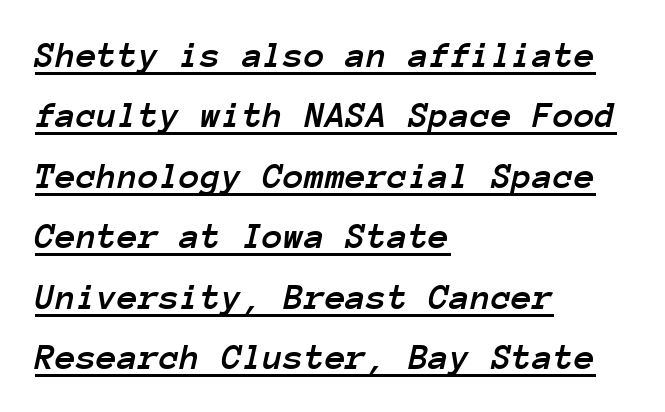
The image shows 38 px text type, italic (leaning right), monospaced; set left-aligned, normal line spacing (1.59x), normal letter spacing, underlined; low stroke contrast and a medium x-height.
